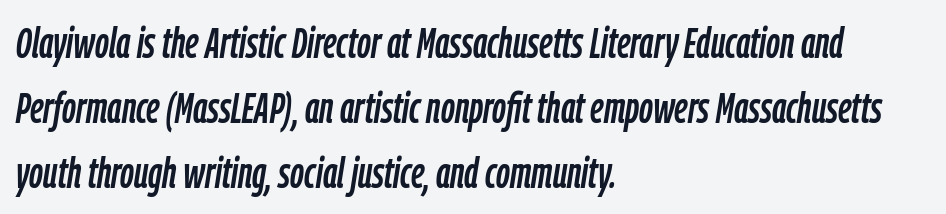
The image shows 43 px condensed type, italic (leaning right); set left-aligned, normal line spacing (1.51x), normal letter spacing, not underlined; low stroke contrast and a medium x-height.
